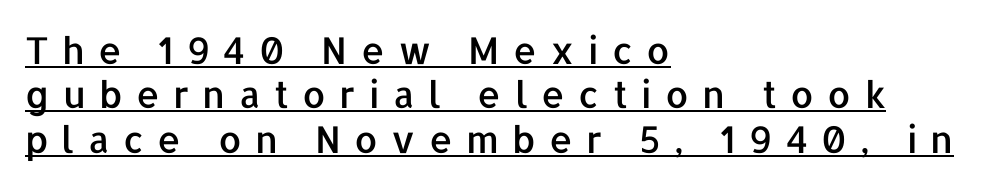
{"serif": "no", "italic": "no", "width": "normal", "stroke_contrast": "low", "x_height": "medium", "monospaced": "no", "underline": "yes", "align": "left", "line_spacing_ratio": 1.2, "letter_spacing": "wide", "letter_spacing_em": 0.36, "glyph_px": 37}
